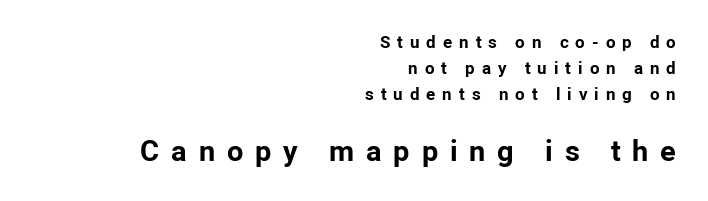
Font category for this specimen: sans-serif. Varying glyph widths throughout — classic text-font behaviour. When letters stand straight like this, we call the style roman or upright. Does the leading feel generous? No, just average. This rendering uses right alignment, leaving the left contour irregular.
